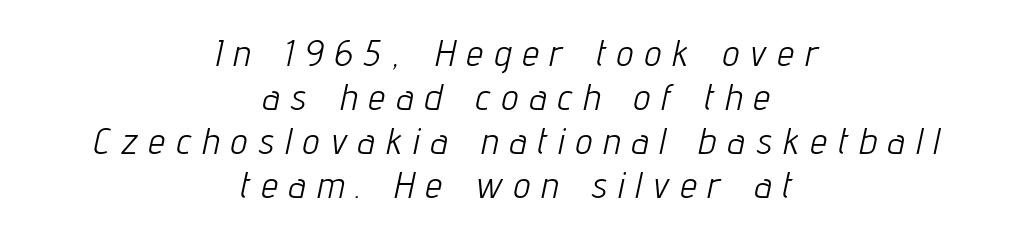
The image shows 37 px light, condensed type, italic (leaning right); set centered, line spacing 1.19x, unusually wide letter spacing (+0.32 em), not underlined; low stroke contrast and a medium x-height.
